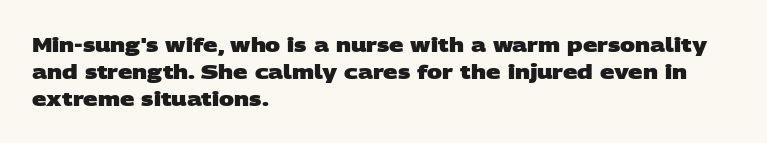
The image shows 20 px bold type; set left-aligned, normal line spacing (1.34x), normal letter spacing, not underlined.
